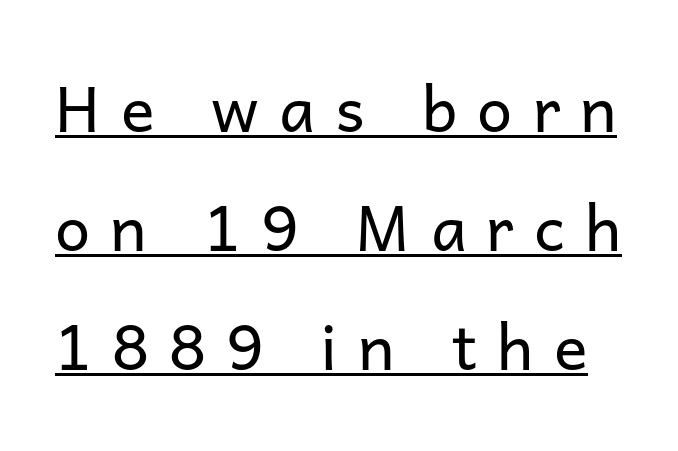
Q: Is the text bold? A: No.
Q: Is the text italic (slanted)? A: No, it is upright.
Q: Is the typeface a serif or a sans-serif typeface? A: Sans-serif.
Q: Is the text underlined? A: Yes.
Q: Is the spacing between letters normal or unusually wide? A: Unusually wide.
Q: Width (condensed, normal, or wide)? A: Normal.
Q: Stroke contrast? A: Low.
Q: x-height? A: Medium.
Q: Monospaced? A: No.
